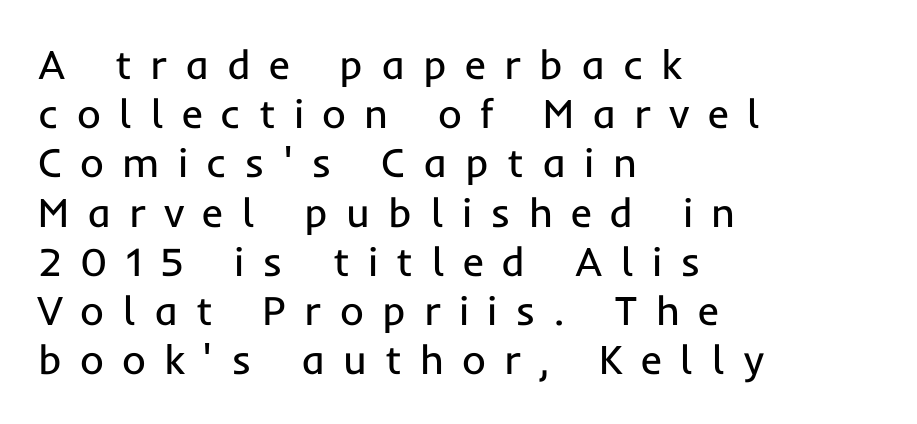
Nothing sits at the stroke ends, so this counts as sans-serif. The letters advance in unequal steps, a hallmark of proportional type. Stem width sits at or under what a default text font uses. Unmarked baselines from the first word to the last. Notice how the passage keeps a crisp vertical edge on the left only. The tracking reads as deliberately expanded to a designer's eye.
